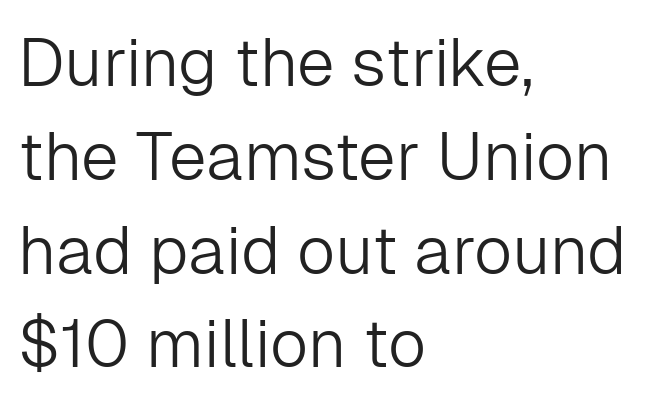
Q: Is the text bold? A: No.
Q: Is the text italic (slanted)? A: No, it is upright.
Q: Is the typeface a serif or a sans-serif typeface? A: Sans-serif.
Q: Is the text underlined? A: No.
Q: How is the paragraph aligned? A: Left-aligned.
Q: Is the spacing between letters normal or unusually wide? A: Normal.
Q: Is the spacing between lines tight, normal or loose? A: Normal.
Q: Width (condensed, normal, or wide)? A: Normal.
Q: Stroke contrast? A: Low.
Q: x-height? A: Medium.
Q: Monospaced? A: No.
